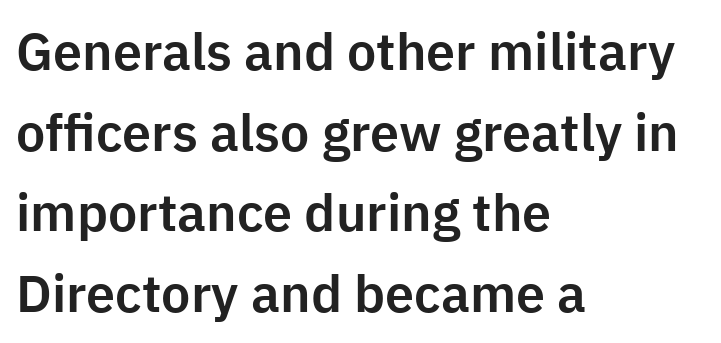
{"serif": "no", "italic": "no", "width": "normal", "stroke_contrast": "low", "x_height": "medium", "monospaced": "no", "underline": "no", "align": "left", "line_spacing": "normal", "line_spacing_ratio": 1.55, "letter_spacing": "normal", "letter_spacing_em": 0.0, "glyph_px": 52}
